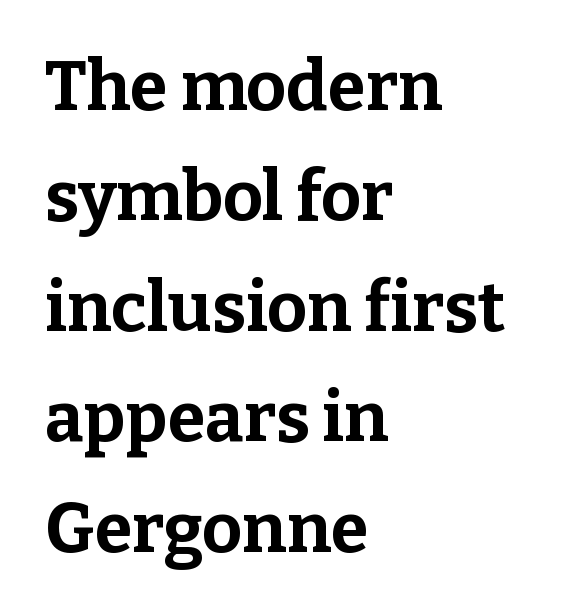
Q: Is the text bold? A: Yes.
Q: Is the text italic (slanted)? A: No, it is upright.
Q: Is the typeface a serif or a sans-serif typeface? A: Serif.
Q: Is the text underlined? A: No.
Q: How is the paragraph aligned? A: Left-aligned.
Q: Is the spacing between letters normal or unusually wide? A: Normal.
Q: Is the spacing between lines tight, normal or loose? A: Normal.
Q: Width (condensed, normal, or wide)? A: Normal.
Q: Stroke contrast? A: Low.
Q: x-height? A: Medium.
Q: Monospaced? A: No.
